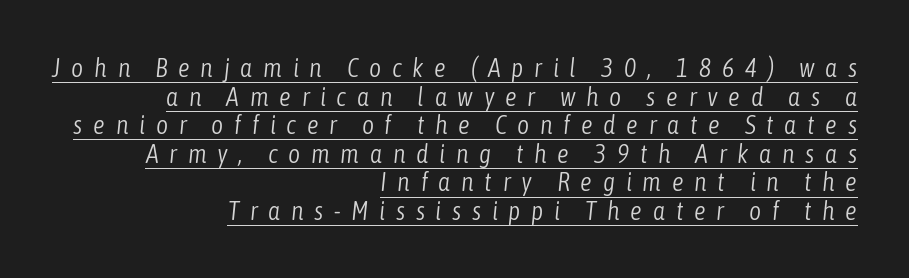
Q: Is the text bold? A: No.
Q: Is the text italic (slanted)? A: Yes, it leans right by about 6 degrees.
Q: Is the text underlined? A: Yes.
Q: How is the paragraph aligned? A: Right-aligned.
Q: Is the spacing between letters normal or unusually wide? A: Unusually wide.
Q: Is the spacing between lines tight, normal or loose? A: Tight.
